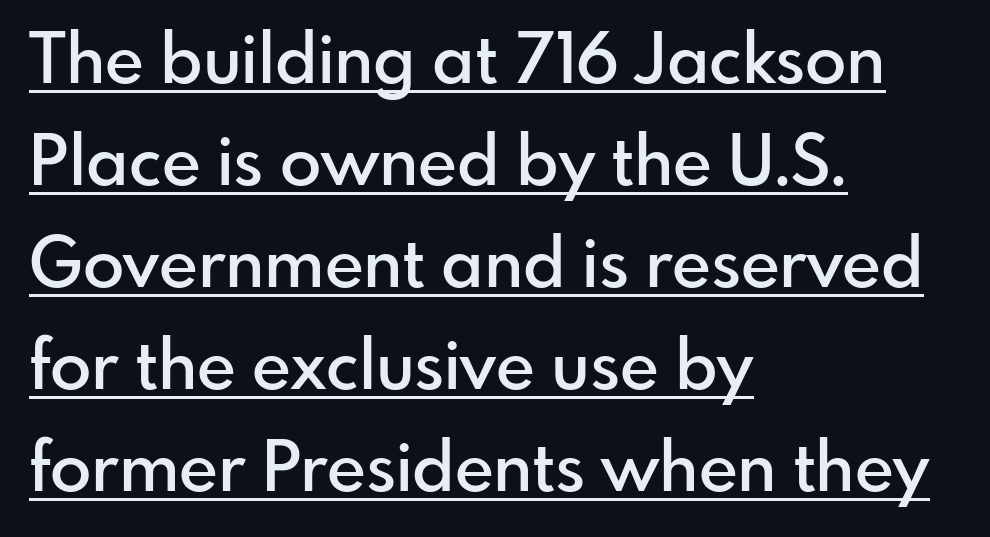
Q: Is the text bold? A: Semi-bold.
Q: Is the text italic (slanted)? A: No, it is upright.
Q: Is the typeface a serif or a sans-serif typeface? A: Sans-serif.
Q: Is the text underlined? A: Yes.
Q: How is the paragraph aligned? A: Left-aligned.
Q: Is the spacing between letters normal or unusually wide? A: Normal.
Q: Is the spacing between lines tight, normal or loose? A: Normal.
Q: Width (condensed, normal, or wide)? A: Normal.
Q: Stroke contrast? A: Low.
Q: x-height? A: Small.
Q: Monospaced? A: No.
